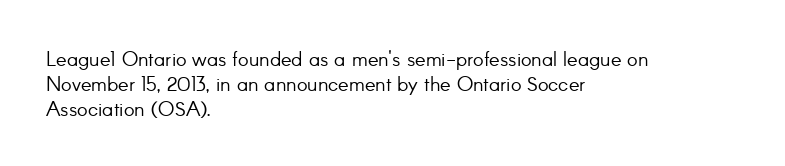
{"italic": "no", "bold": "no", "underline": "no", "align": "left", "line_spacing_ratio": 1.24, "letter_spacing": "normal", "letter_spacing_em": 0.0, "glyph_px": 20}
